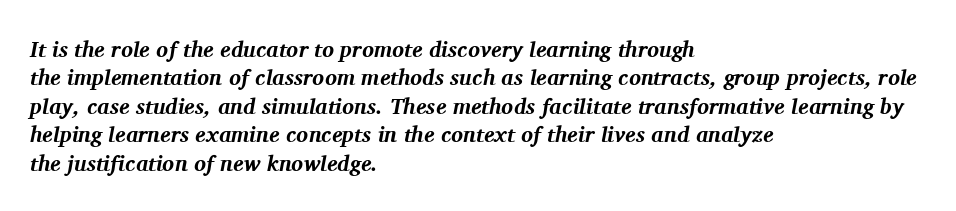
Look at the stroke-to-counter ratio: heavy, a bold. Compared with typical paragraphs, the rows here are spaced about the same. Reading down the block, your eye returns to a fixed left position each line. The face used here is rendered with its standard letterfit.
